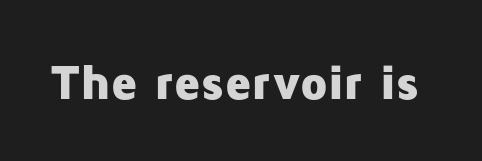
Q: Is the text bold? A: Yes.
Q: Is the text italic (slanted)? A: No, it is upright.
Q: Is the typeface a serif or a sans-serif typeface? A: Sans-serif.
Q: Is the text underlined? A: No.
Q: Is the spacing between letters normal or unusually wide? A: Normal.
Q: Width (condensed, normal, or wide)? A: Normal.
Q: Stroke contrast? A: Low.
Q: x-height? A: Medium.
Q: Monospaced? A: No.
